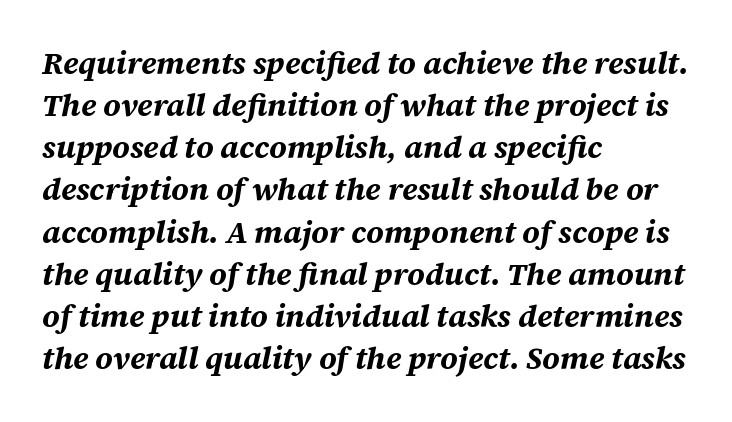
{"italic": "yes", "lean": "right", "slant_degrees": 12, "bold": "yes", "weight": "bold", "width": "normal", "stroke_contrast": "medium", "x_height": "large", "monospaced": "no", "underline": "no", "align": "left", "line_spacing": "normal", "line_spacing_ratio": 1.36, "letter_spacing": "normal", "letter_spacing_em": 0.0, "glyph_px": 31}
